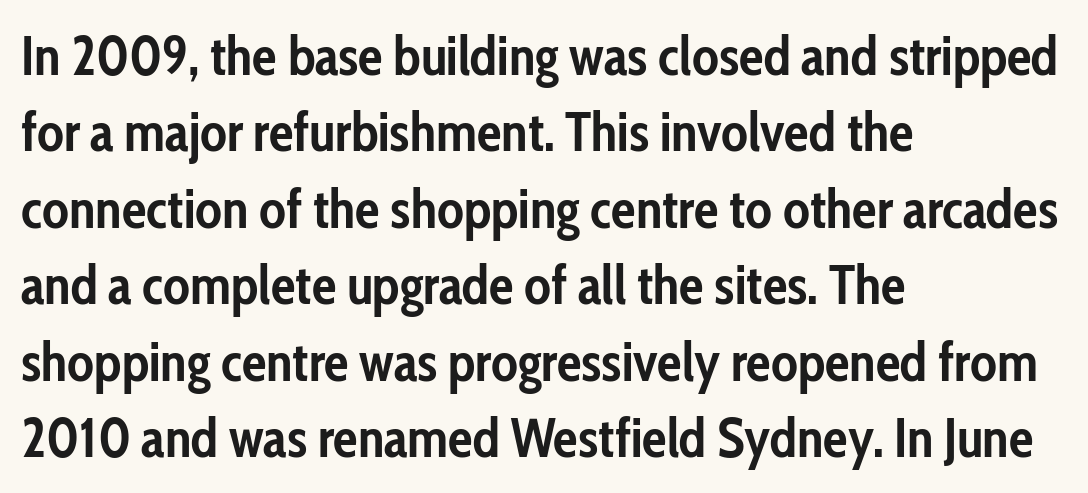
Q: Is the text bold? A: Yes.
Q: Is the text italic (slanted)? A: No, it is upright.
Q: Is the typeface a serif or a sans-serif typeface? A: Sans-serif.
Q: Is the text underlined? A: No.
Q: How is the paragraph aligned? A: Left-aligned.
Q: Is the spacing between letters normal or unusually wide? A: Normal.
Q: Is the spacing between lines tight, normal or loose? A: Normal.
Q: Width (condensed, normal, or wide)? A: Condensed.
Q: Stroke contrast? A: Low.
Q: x-height? A: Medium.
Q: Monospaced? A: No.
